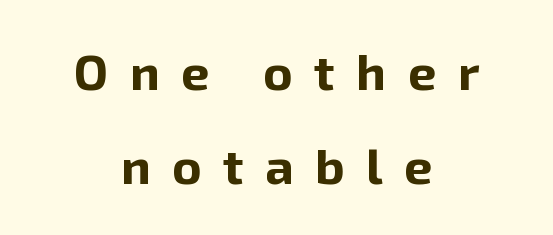
Q: Is the text bold? A: Yes.
Q: Is the text italic (slanted)? A: No, it is upright.
Q: Is the typeface a serif or a sans-serif typeface? A: Sans-serif.
Q: Is the text underlined? A: No.
Q: How is the paragraph aligned? A: Centered.
Q: Is the spacing between letters normal or unusually wide? A: Unusually wide.
Q: Width (condensed, normal, or wide)? A: Normal.
Q: Stroke contrast? A: Low.
Q: x-height? A: Medium.
Q: Monospaced? A: No.
